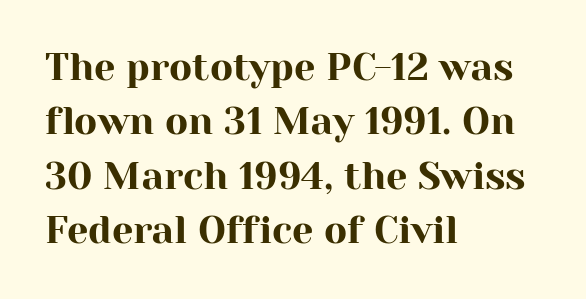
Q: Is the text italic (slanted)? A: No, it is upright.
Q: Is the typeface a serif or a sans-serif typeface? A: Serif.
Q: Is the text underlined? A: No.
Q: How is the paragraph aligned? A: Left-aligned.
Q: Is the spacing between letters normal or unusually wide? A: Normal.
Q: Is the spacing between lines tight, normal or loose? A: Normal.
Q: Width (condensed, normal, or wide)? A: Normal.
Q: Stroke contrast? A: High.
Q: x-height? A: Medium.
Q: Monospaced? A: No.
